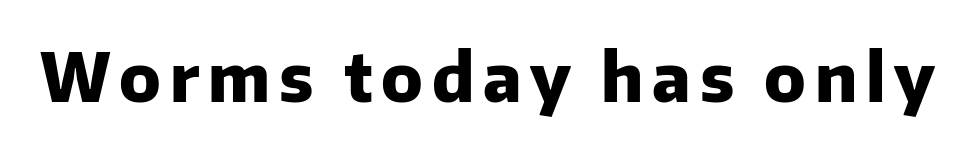
{"serif": "no", "italic": "no", "bold": "yes", "weight": "heavy", "width": "normal", "stroke_contrast": "low", "x_height": "medium", "monospaced": "no", "underline": "no", "glyph_px": 67}
